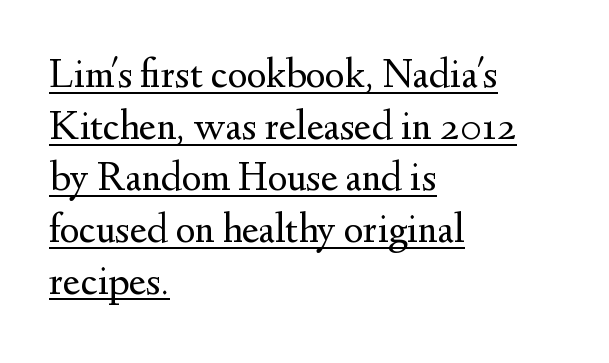
{"serif": "yes", "italic": "no", "bold": "no", "weight": "regular", "width": "normal", "stroke_contrast": "medium", "x_height": "small", "monospaced": "no", "underline": "yes", "align": "left", "line_spacing_ratio": 1.23, "letter_spacing": "normal", "letter_spacing_em": 0.0, "glyph_px": 42}
